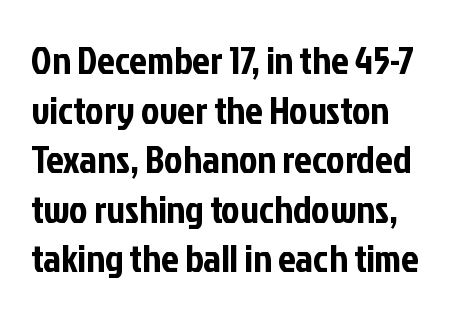
Q: Is the text italic (slanted)? A: No, it is upright.
Q: Is the typeface a serif or a sans-serif typeface? A: Sans-serif.
Q: Is the text underlined? A: No.
Q: Is the spacing between letters normal or unusually wide? A: Normal.
Q: Is the spacing between lines tight, normal or loose? A: Normal.
Q: Width (condensed, normal, or wide)? A: Condensed.
Q: Stroke contrast? A: Low.
Q: x-height? A: Medium.
Q: Monospaced? A: No.
